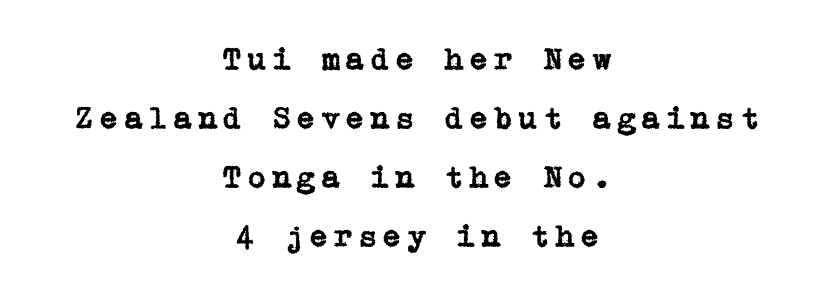
The passage is arranged like a title page — every line centered. Unmarked baselines from the first word to the last. Serif or sans? Serif — the stroke terminals have little feet. Ascenders rise straight up at ninety degrees.
